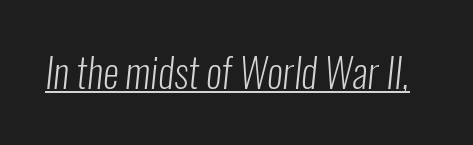
Q: Is the text bold? A: No.
Q: Is the typeface a serif or a sans-serif typeface? A: Sans-serif.
Q: Is the text underlined? A: Yes.
Q: Is the spacing between letters normal or unusually wide? A: Normal.
Q: Width (condensed, normal, or wide)? A: Condensed.
Q: Stroke contrast? A: Low.
Q: x-height? A: Medium.
Q: Monospaced? A: No.
